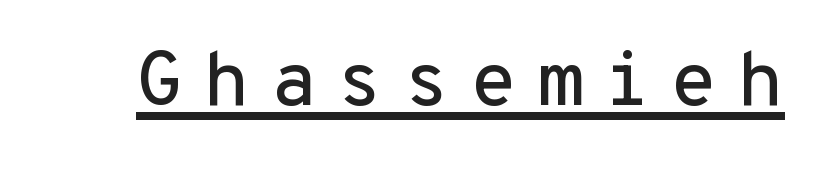
Inter-character spacing is expanded well beyond the font's built-in metrics. The letters march in equal steps, a hallmark of fixed-pitch type. The lettering stays uniformly vertical, giving the passage a roman look. The sample's only ornament is a line tracing under the words. Is this a sans? Yes — the strokes have no serifs.
